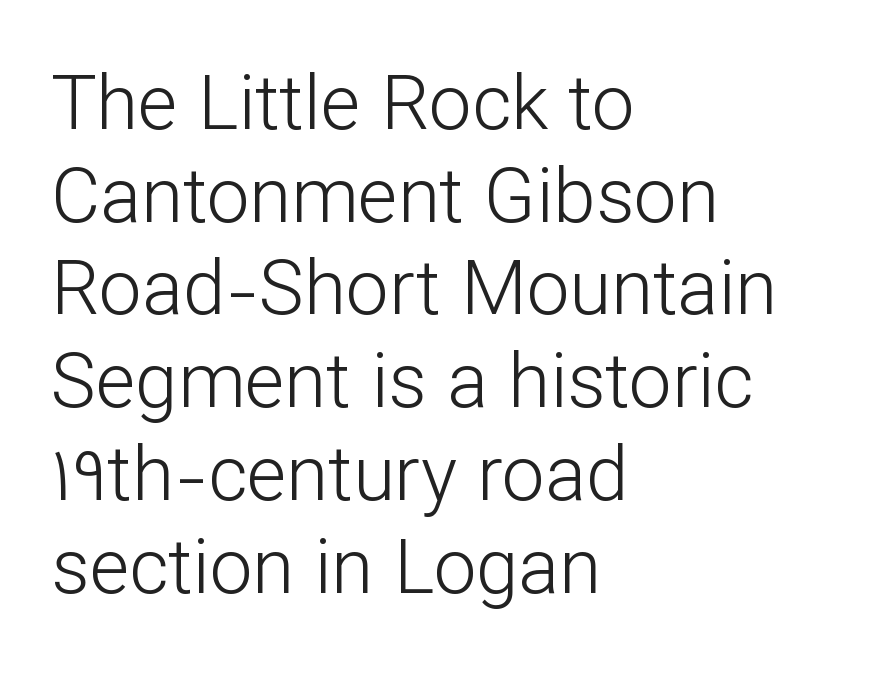
{"serif": "no", "italic": "no", "bold": "no", "weight": "light", "width": "normal", "stroke_contrast": "low", "x_height": "medium", "monospaced": "no", "underline": "no", "align": "left", "line_spacing_ratio": 1.22, "letter_spacing": "normal", "letter_spacing_em": 0.0, "glyph_px": 76}
